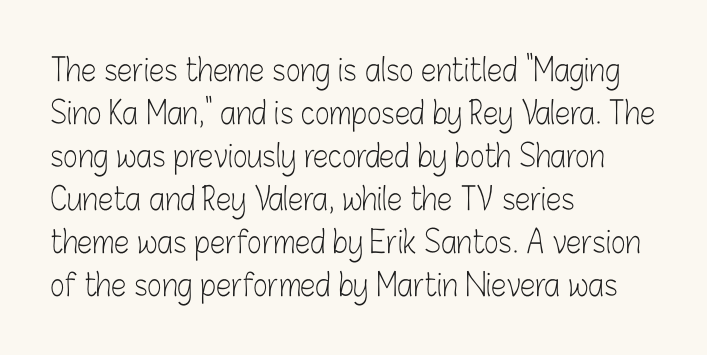
Q: Is the text bold? A: No.
Q: Is the text italic (slanted)? A: No, it is upright.
Q: Is the typeface a serif or a sans-serif typeface? A: Sans-serif.
Q: Is the text underlined? A: No.
Q: How is the paragraph aligned? A: Left-aligned.
Q: Is the spacing between letters normal or unusually wide? A: Normal.
Q: Is the spacing between lines tight, normal or loose? A: Normal.
Q: Width (condensed, normal, or wide)? A: Condensed.
Q: Stroke contrast? A: Low.
Q: x-height? A: Medium.
Q: Monospaced? A: No.
